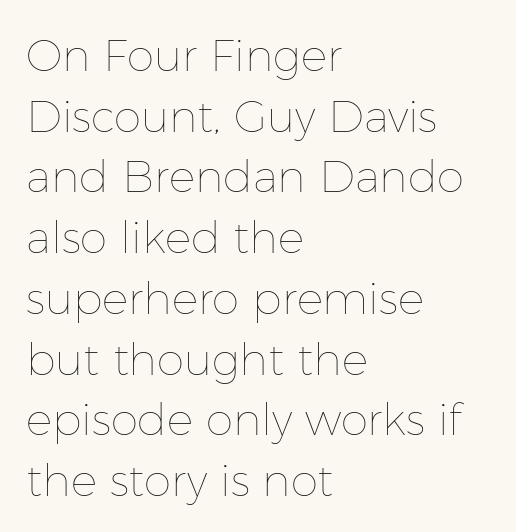
The image shows 44 px thin type, upright; set left-aligned, normal line spacing (1.38x), normal letter spacing, not underlined; low stroke contrast and a medium x-height.
